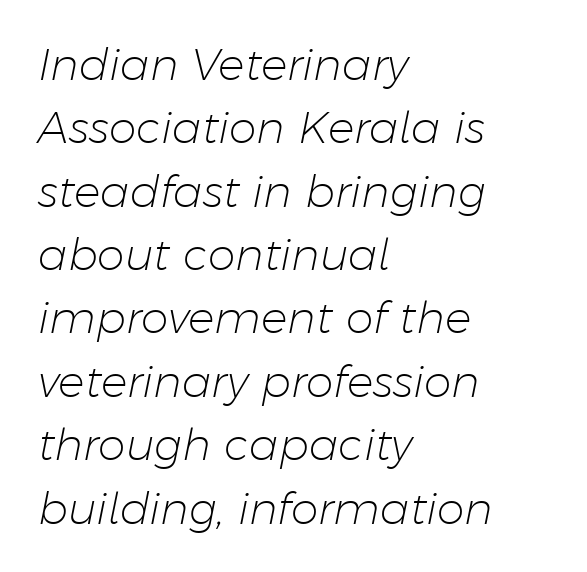
The image shows 44 px light type, italic (leaning right); set left-aligned, normal line spacing (1.44x), normal letter spacing, not underlined; low stroke contrast and a medium x-height.
